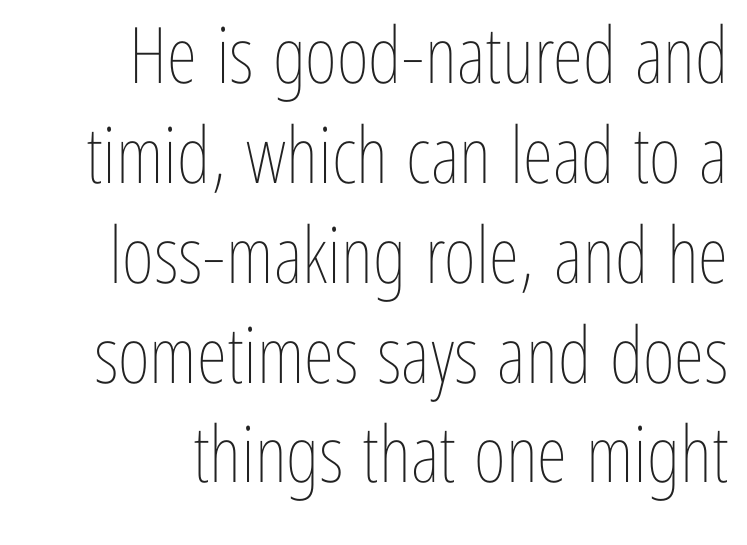
Q: Is the text bold? A: No.
Q: Is the text italic (slanted)? A: No, it is upright.
Q: Is the text underlined? A: No.
Q: How is the paragraph aligned? A: Right-aligned.
Q: Is the spacing between letters normal or unusually wide? A: Normal.
Q: Is the spacing between lines tight, normal or loose? A: Normal.
Q: Width (condensed, normal, or wide)? A: Condensed.
Q: Stroke contrast? A: Low.
Q: x-height? A: Medium.
Q: Monospaced? A: No.
